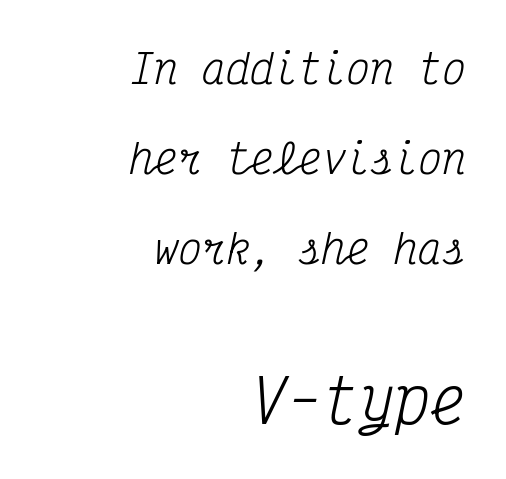
{"serif": "yes", "italic": "yes", "lean": "right", "slant_degrees": 12, "bold": "no", "weight": "regular", "width": "condensed", "stroke_contrast": "medium", "x_height": "medium", "monospaced": "yes", "underline": "no", "align": "right", "line_spacing": "loose", "line_spacing_ratio": 2.25, "letter_spacing": "normal", "letter_spacing_em": 0.0, "larger_block": "second", "size_ratio": 1.5, "glyph_px": 60}
